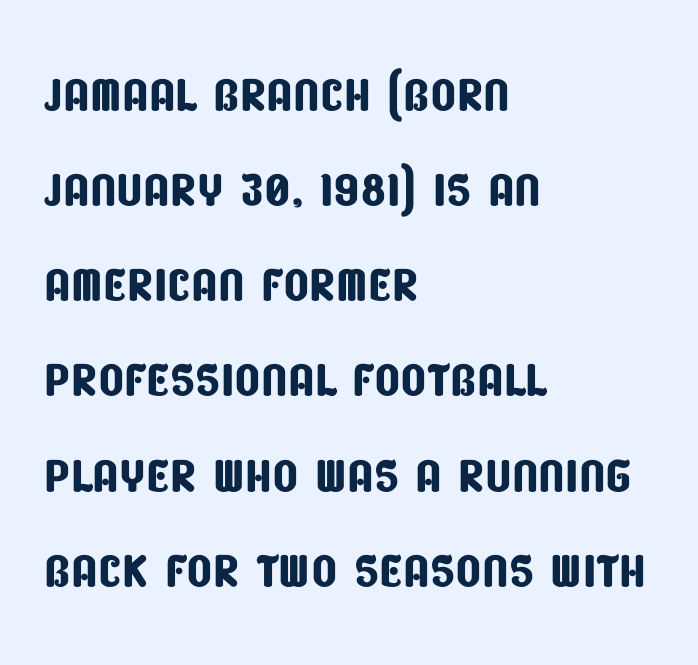
Q: Is the typeface a serif or a sans-serif typeface? A: Sans-serif.
Q: Is the text underlined? A: No.
Q: How is the paragraph aligned? A: Left-aligned.
Q: Is the spacing between letters normal or unusually wide? A: Normal.
Q: Is the spacing between lines tight, normal or loose? A: Normal.
Q: Width (condensed, normal, or wide)? A: Condensed.
Q: Stroke contrast? A: Low.
Q: x-height? A: Large.
Q: Monospaced? A: No.
